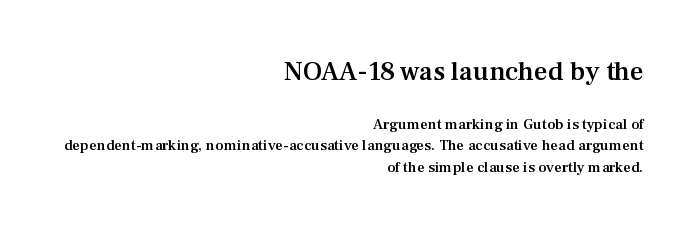
These lines were composed using upright roman letters. You get the large type first, then a drop to smaller type. Horizontal bands of white between lines are of average thickness. The strokes are fattened partway — semibold, not bold. Honestly, there is no underline to notice here at all.
